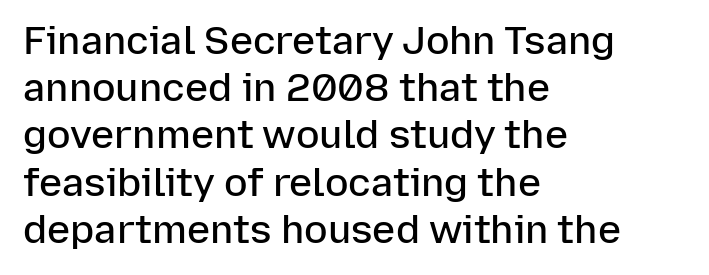
The image shows 39 px semibold sans-serif type, upright; set left-aligned, line spacing 1.21x, normal letter spacing, not underlined; low stroke contrast and a medium x-height.
